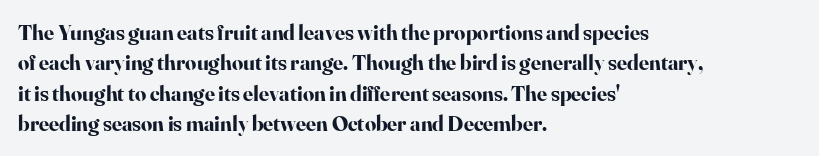
The image shows 22 px bold type, upright; set left-aligned, normal line spacing (1.38x), normal letter spacing, not underlined.
